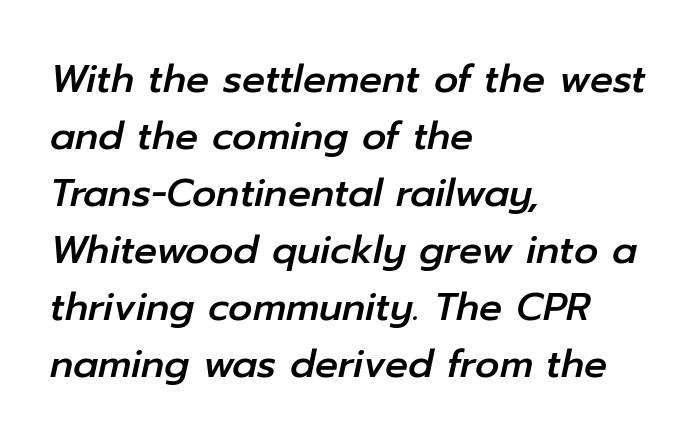
Q: Is the text italic (slanted)? A: Yes, it leans right by about 12 degrees.
Q: Is the text underlined? A: No.
Q: How is the paragraph aligned? A: Left-aligned.
Q: Is the spacing between letters normal or unusually wide? A: Normal.
Q: Is the spacing between lines tight, normal or loose? A: Normal.
Q: Width (condensed, normal, or wide)? A: Normal.
Q: Stroke contrast? A: Low.
Q: x-height? A: Medium.
Q: Monospaced? A: No.
